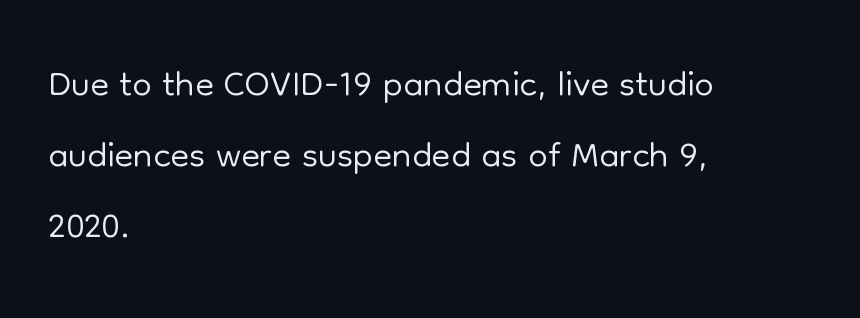
The image shows 55 px light sans-serif type, upright; set left-aligned, normal line spacing (1.29x), normal letter spacing, not underlined; low stroke contrast and a medium x-height.
